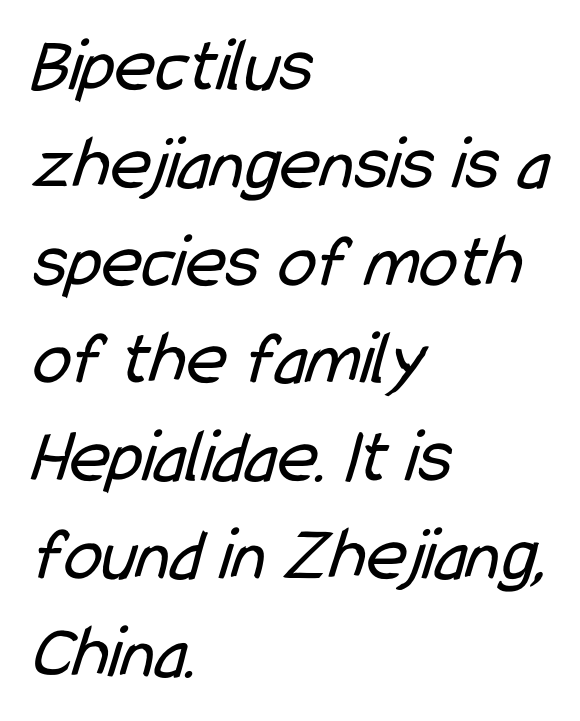
The string is rendered with underlining switched off. Glyph-to-glyph distance matches everyday printed text. One-word summary of the alignment: left. Does the type have serifs? No, each stem ends abruptly. The letters advance in unequal steps, a hallmark of proportional type.
